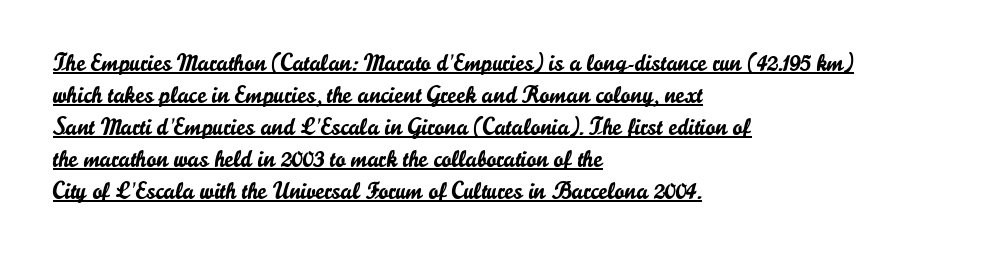
The string is rendered with underlining switched on. The rag falls on the right side of this text block. Summary of vertical rhythm: regular, with standard interline spacing.
